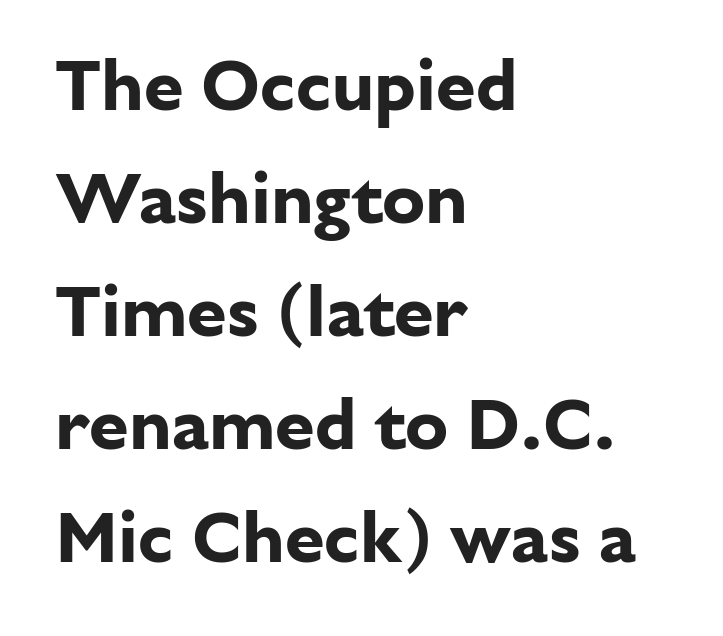
The image shows 72 px bold sans-serif type, upright; set left-aligned, normal line spacing (1.57x), normal letter spacing, not underlined; low stroke contrast and a medium x-height.
